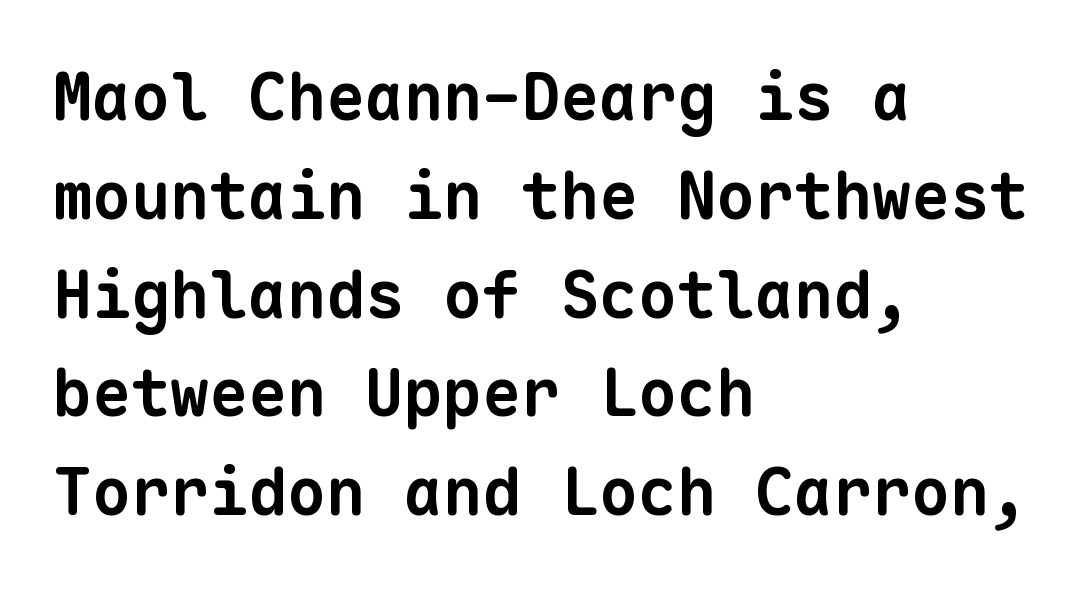
Q: Is the text bold? A: Yes.
Q: Is the typeface a serif or a sans-serif typeface? A: Sans-serif.
Q: Is the text underlined? A: No.
Q: How is the paragraph aligned? A: Left-aligned.
Q: Is the spacing between letters normal or unusually wide? A: Normal.
Q: Is the spacing between lines tight, normal or loose? A: Normal.
Q: Width (condensed, normal, or wide)? A: Normal.
Q: Stroke contrast? A: Low.
Q: x-height? A: Medium.
Q: Monospaced? A: Yes.
